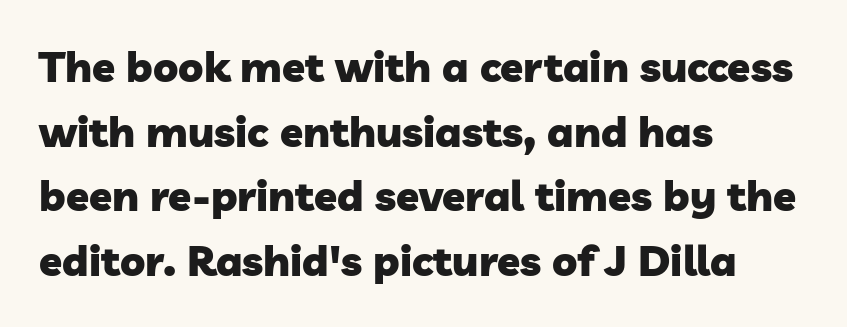
Q: Is the text bold? A: Yes.
Q: Is the typeface a serif or a sans-serif typeface? A: Sans-serif.
Q: Is the text underlined? A: No.
Q: How is the paragraph aligned? A: Left-aligned.
Q: Is the spacing between letters normal or unusually wide? A: Normal.
Q: Is the spacing between lines tight, normal or loose? A: Normal.
Q: Width (condensed, normal, or wide)? A: Normal.
Q: Stroke contrast? A: Low.
Q: x-height? A: Medium.
Q: Monospaced? A: No.
